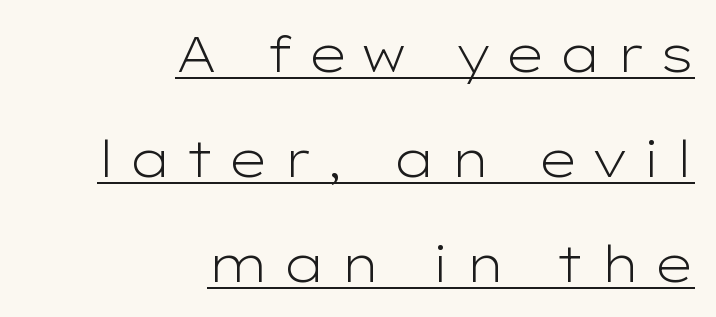
The glyphs are accompanied by a horizontal stroke just below them. Notice how the passage keeps a crisp vertical edge on the right only. The passage shown has open, widely tracked lettering throughout. The typeface chosen for these lines omits serifs.
